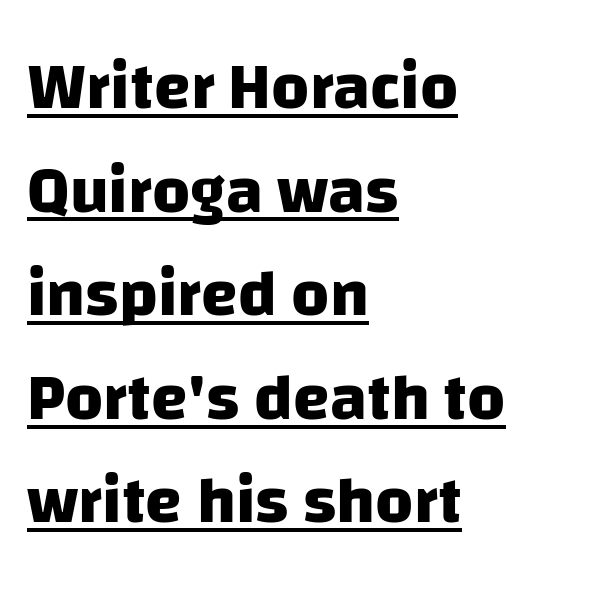
The image shows 66 px heavy sans-serif type; set left-aligned, normal line spacing (1.57x), normal letter spacing, underlined; low stroke contrast and a large x-height.
